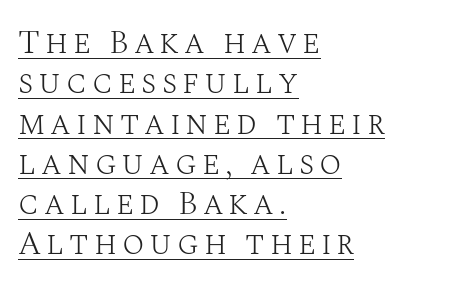
{"serif": "yes", "italic": "no", "bold": "no", "weight": "light", "width": "normal", "stroke_contrast": "medium", "x_height": "large", "monospaced": "no", "underline": "yes", "align": "left", "line_spacing_ratio": 1.22, "glyph_px": 33}
